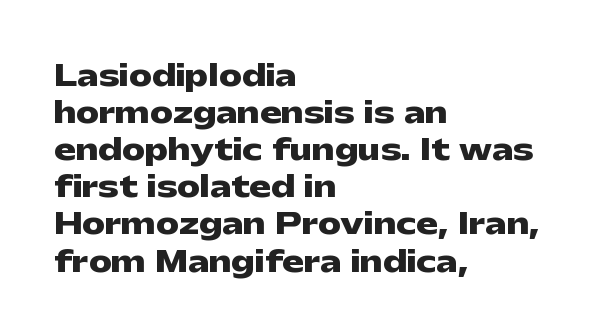
{"serif": "no", "italic": "no", "bold": "yes", "weight": "heavy", "width": "wide", "stroke_contrast": "low", "x_height": "medium", "monospaced": "no", "underline": "no", "align": "left", "line_spacing": "normal", "line_spacing_ratio": 1.28, "letter_spacing": "normal", "letter_spacing_em": 0.0, "glyph_px": 29}
